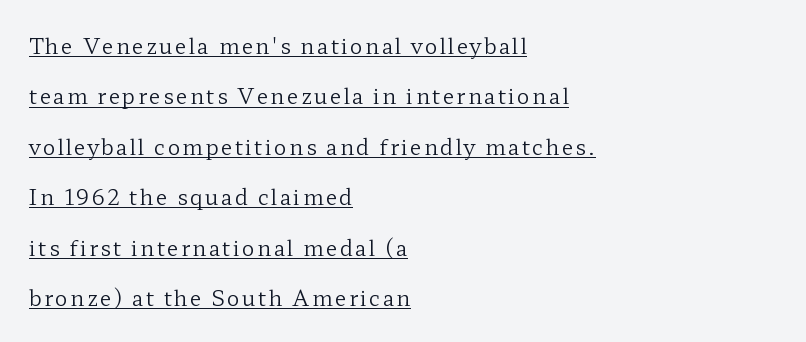
Notice how a bar underscores the lettering throughout. This is the regular roman posture of the typeface. A great deal of white space separates one row of letters from the next. Where is the straight margin? On the left. Compared with a typical body face, this is equally light or lighter still.
